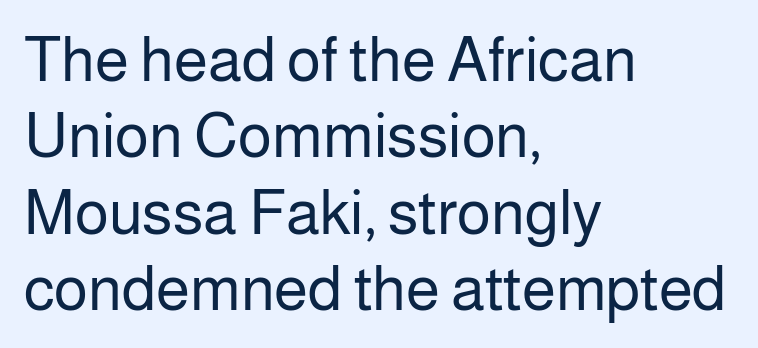
The image shows 62 px regular-weight sans-serif type, upright; set left-aligned, line spacing 1.23x, normal letter spacing, not underlined; low stroke contrast and a medium x-height.
